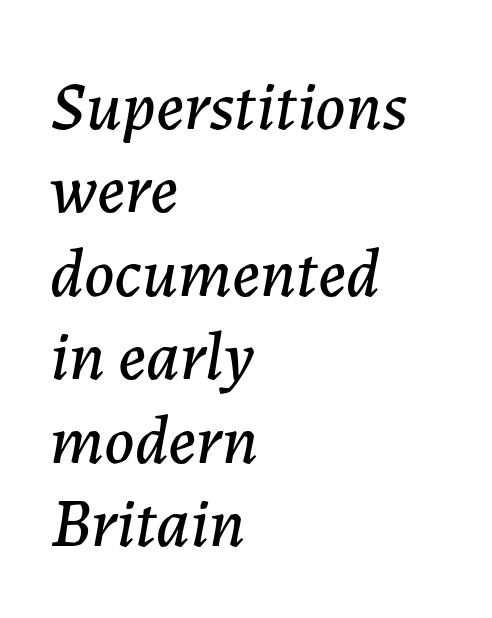
The image shows 69 px text type, italic (leaning right); set left-aligned, line spacing 1.21x, normal letter spacing, not underlined; low stroke contrast and a medium x-height.
